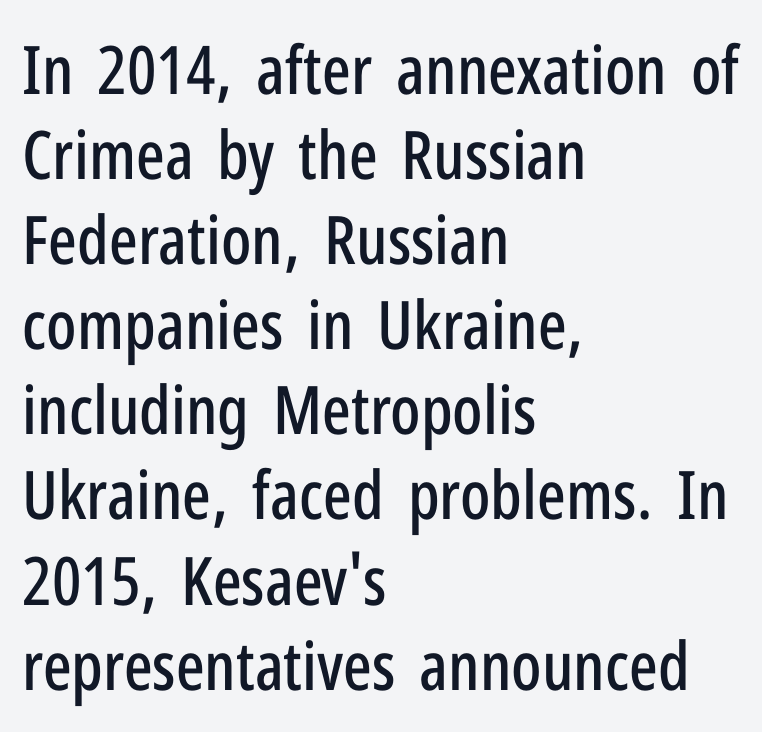
{"serif": "no", "italic": "no", "width": "condensed", "stroke_contrast": "low", "x_height": "medium", "monospaced": "no", "underline": "no", "align": "left", "line_spacing": "normal", "line_spacing_ratio": 1.27, "letter_spacing": "normal", "letter_spacing_em": 0.0, "glyph_px": 67}
